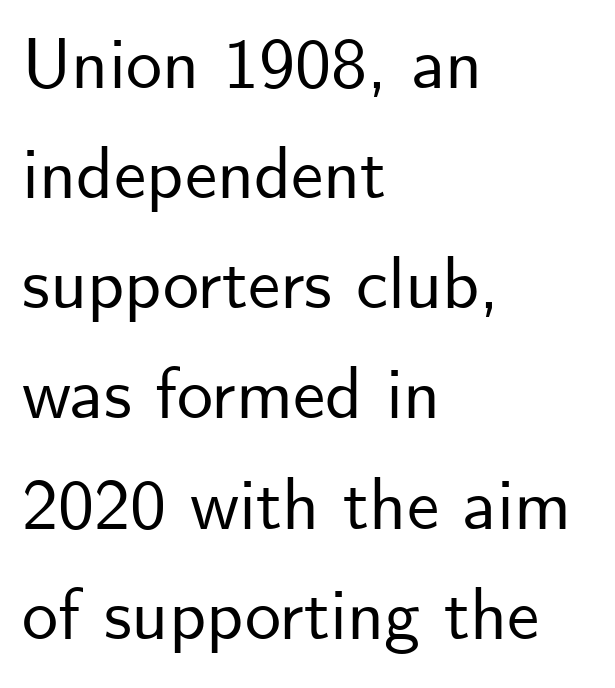
{"serif": "no", "italic": "no", "width": "normal", "stroke_contrast": "low", "x_height": "small", "monospaced": "no", "underline": "no", "align": "left", "line_spacing": "normal", "line_spacing_ratio": 1.53, "letter_spacing": "normal", "letter_spacing_em": 0.0, "glyph_px": 72}
